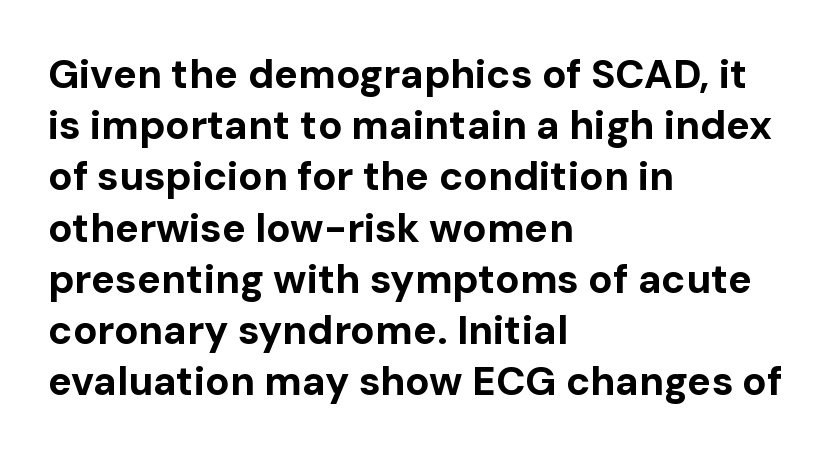
{"serif": "no", "italic": "no", "bold": "yes", "weight": "bold", "width": "normal", "stroke_contrast": "low", "x_height": "medium", "monospaced": "no", "underline": "no", "align": "left", "line_spacing": "normal", "line_spacing_ratio": 1.28, "letter_spacing": "normal", "letter_spacing_em": 0.0, "glyph_px": 40}
